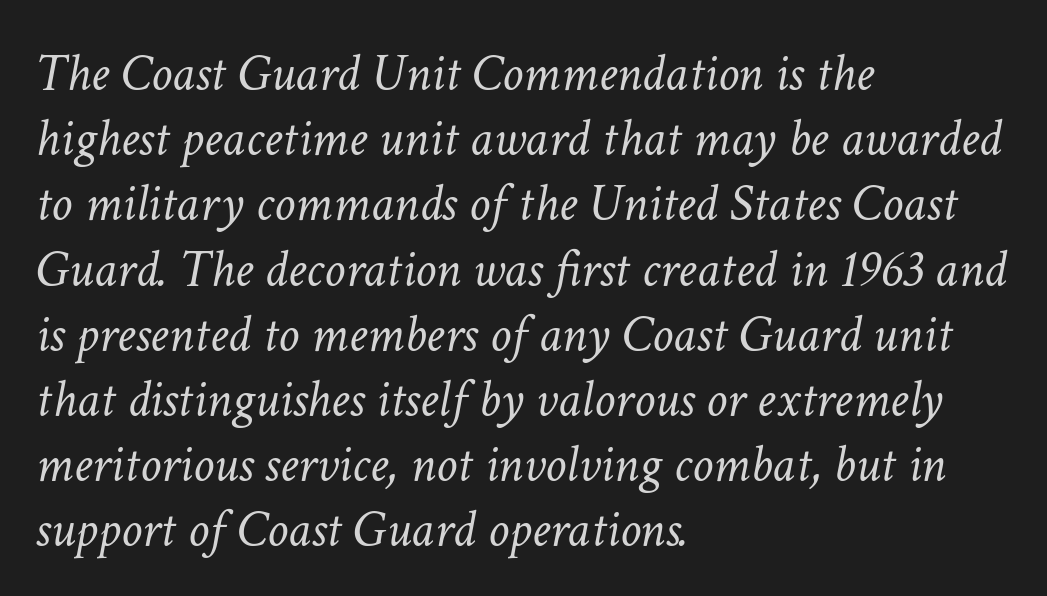
Italic: yes, the glyphs are oblique. The face used here is rendered with its standard letterfit. Visually the block forms a straight wall on the left and a jagged coastline on the right. The weight tops out at a normal text grade.
